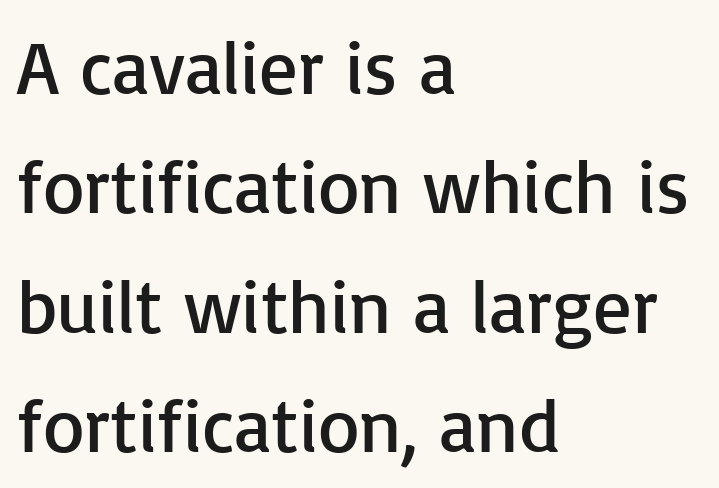
Q: Is the text bold? A: No.
Q: Is the text italic (slanted)? A: No, it is upright.
Q: Is the typeface a serif or a sans-serif typeface? A: Sans-serif.
Q: Is the text underlined? A: No.
Q: How is the paragraph aligned? A: Left-aligned.
Q: Is the spacing between letters normal or unusually wide? A: Normal.
Q: Is the spacing between lines tight, normal or loose? A: Normal.
Q: Width (condensed, normal, or wide)? A: Normal.
Q: Stroke contrast? A: Low.
Q: x-height? A: Medium.
Q: Monospaced? A: No.
